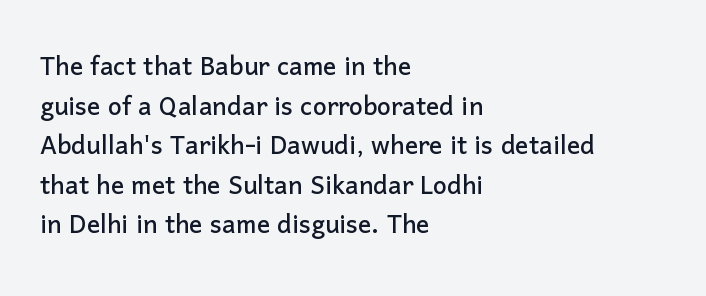
Q: Is the text italic (slanted)? A: No, it is upright.
Q: Is the typeface a serif or a sans-serif typeface? A: Sans-serif.
Q: Is the text underlined? A: No.
Q: How is the paragraph aligned? A: Left-aligned.
Q: Is the spacing between letters normal or unusually wide? A: Normal.
Q: Width (condensed, normal, or wide)? A: Normal.
Q: Stroke contrast? A: Low.
Q: x-height? A: Medium.
Q: Monospaced? A: No.
